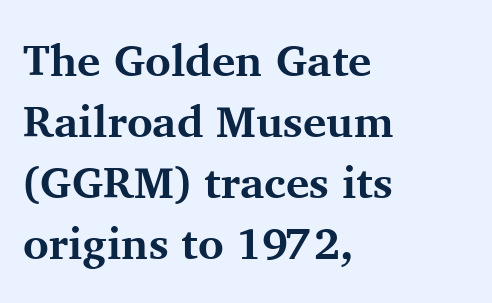
The image shows 44 px bold serif type, upright; set left-aligned, normal line spacing (1.39x), normal letter spacing, not underlined; medium stroke contrast and a medium x-height.
